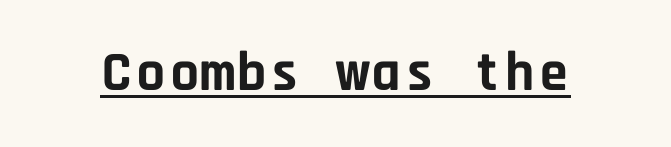
Q: Is the text bold? A: Yes.
Q: Is the text italic (slanted)? A: No, it is upright.
Q: Is the typeface a serif or a sans-serif typeface? A: Sans-serif.
Q: Is the text underlined? A: Yes.
Q: Is the spacing between letters normal or unusually wide? A: Normal.
Q: Width (condensed, normal, or wide)? A: Normal.
Q: Stroke contrast? A: Low.
Q: x-height? A: Large.
Q: Monospaced? A: Yes.
